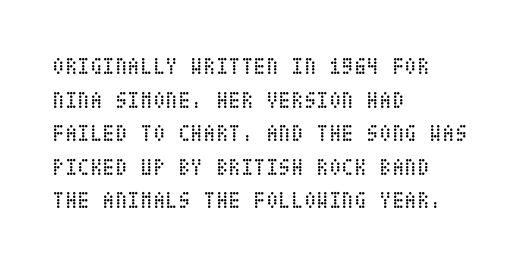
Q: Is the text bold? A: No.
Q: Is the text italic (slanted)? A: No, it is upright.
Q: Is the text underlined? A: No.
Q: How is the paragraph aligned? A: Left-aligned.
Q: Is the spacing between letters normal or unusually wide? A: Normal.
Q: Is the spacing between lines tight, normal or loose? A: Normal.
